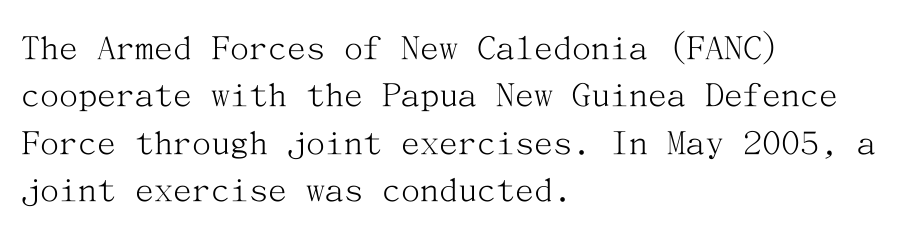
Nothing unusual about the tracking: characters are spaced as the font intends. The letters stand upright; this is a roman face. To sum up the face: it has serifs. No heavy texture on the line: the type isn't bold. A bare baseline throughout the passage.
